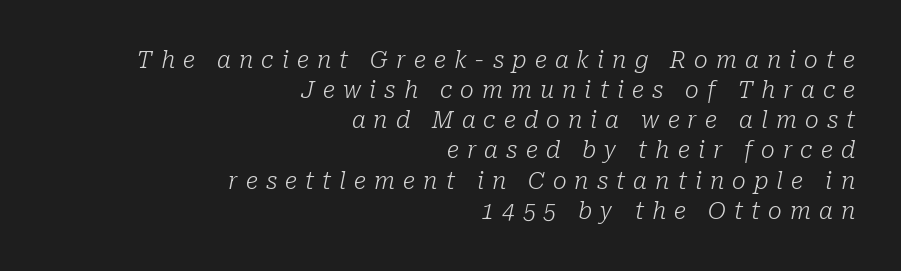
Q: Is the text bold? A: No.
Q: Is the text italic (slanted)? A: Yes, it leans right by about 10 degrees.
Q: Is the text underlined? A: No.
Q: How is the paragraph aligned? A: Right-aligned.
Q: Is the spacing between letters normal or unusually wide? A: Unusually wide.
Q: Is the spacing between lines tight, normal or loose? A: Normal.
